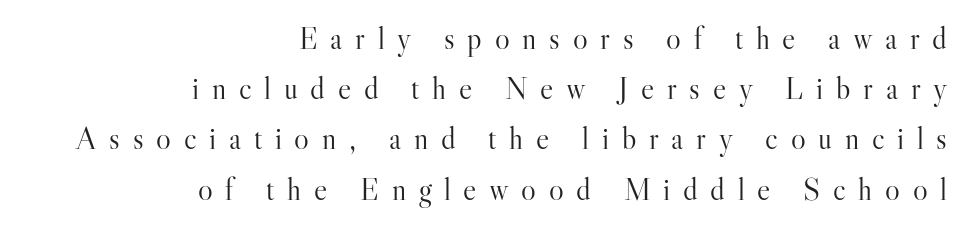
The image shows 31 px light serif type, upright; set right-aligned, normal line spacing (1.62x), unusually wide letter spacing (+0.41 em), not underlined; high stroke contrast and a small x-height.
